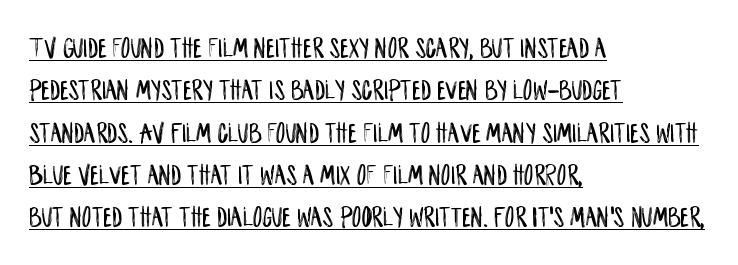
The image shows 30 px condensed sans-serif type, upright; set left-aligned, normal line spacing (1.41x), normal letter spacing, underlined; low stroke contrast and a large x-height.
